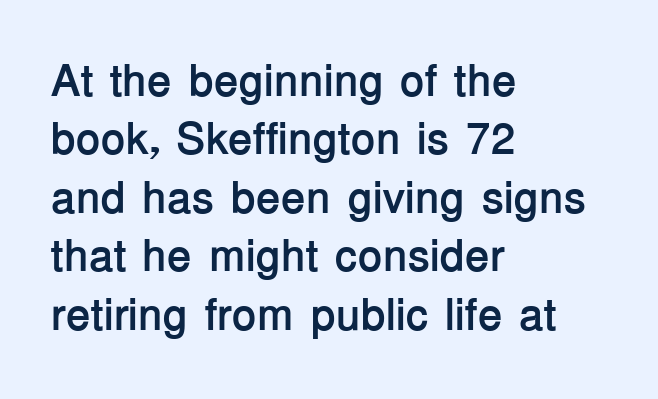
The image shows 45 px semibold sans-serif type, upright; set left-aligned, normal line spacing (1.3x), normal letter spacing, not underlined; low stroke contrast and a medium x-height.
